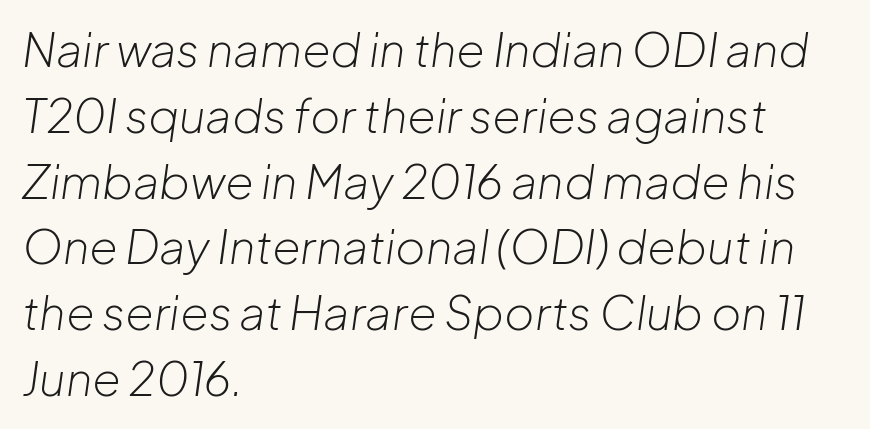
The image shows 46 px light type, italic (leaning right); set left-aligned, normal line spacing (1.43x), normal letter spacing, not underlined; low stroke contrast and a medium x-height.
